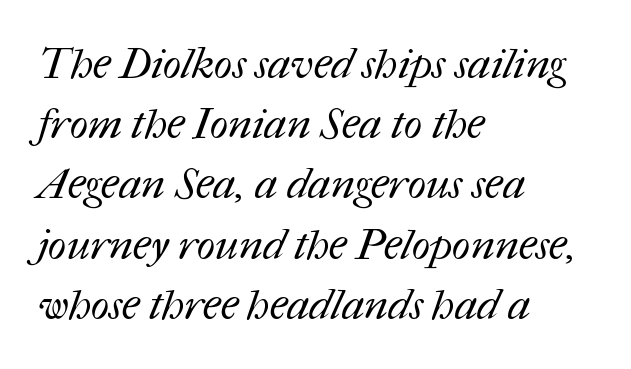
Unmarked baselines from the first word to the last. A typesetter would call this leading conventional body-copy spacing. You could not count columns in this text — the font is proportionally spaced. Letter spacing: default. Notice how the passage keeps a crisp vertical edge on the left only.
